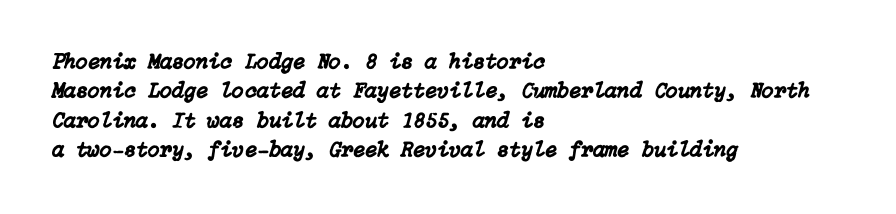
The image shows 22 px text type, italic (leaning right); set left-aligned, normal line spacing (1.33x), normal letter spacing, not underlined.
